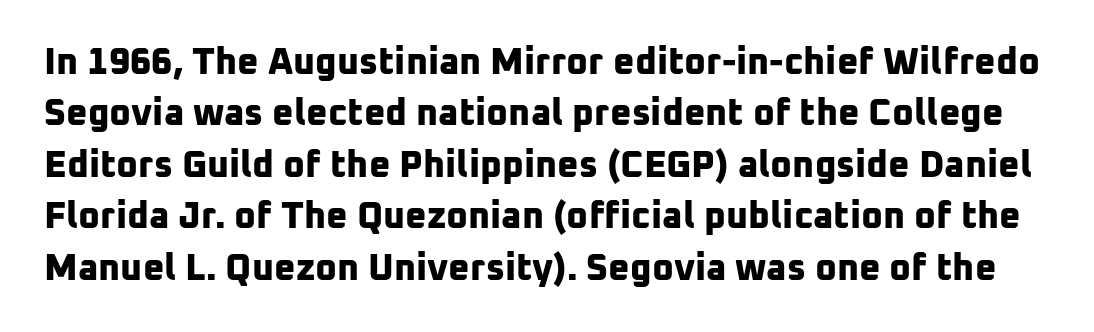
Any mark beneath the type? The region is blank. If you measured baseline to baseline, you'd find a middling distance. Regarding serifs, this sample does without them. The line texture is even and compact thanks to regular tracking.
